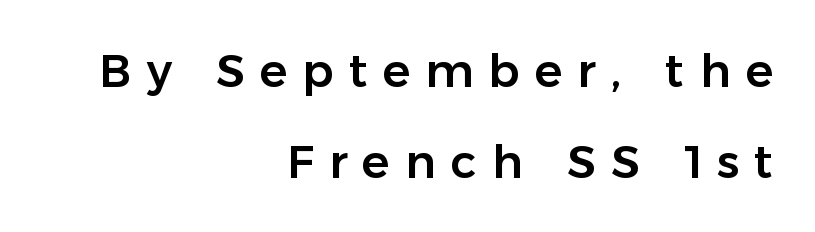
{"serif": "no", "italic": "no", "width": "normal", "stroke_contrast": "low", "x_height": "medium", "monospaced": "no", "underline": "no", "align": "right", "line_spacing": "loose", "line_spacing_ratio": 1.97, "letter_spacing": "wide", "letter_spacing_em": 0.33, "glyph_px": 46}
